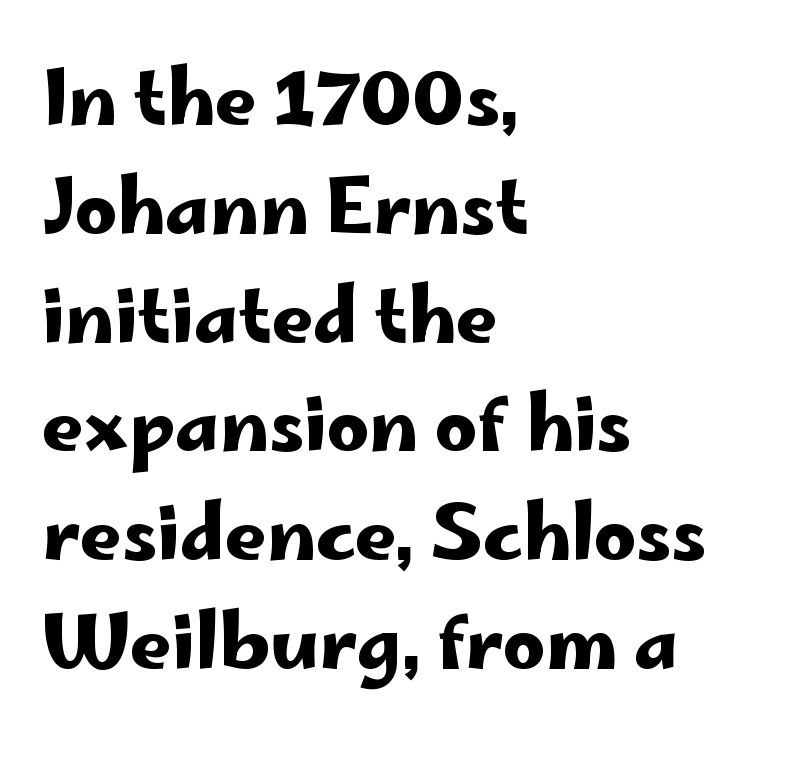
Q: Is the text italic (slanted)? A: No, it is upright.
Q: Is the typeface a serif or a sans-serif typeface? A: Sans-serif.
Q: Is the text underlined? A: No.
Q: How is the paragraph aligned? A: Left-aligned.
Q: Is the spacing between letters normal or unusually wide? A: Normal.
Q: Is the spacing between lines tight, normal or loose? A: Normal.
Q: Width (condensed, normal, or wide)? A: Wide.
Q: Stroke contrast? A: Low.
Q: x-height? A: Small.
Q: Monospaced? A: No.
